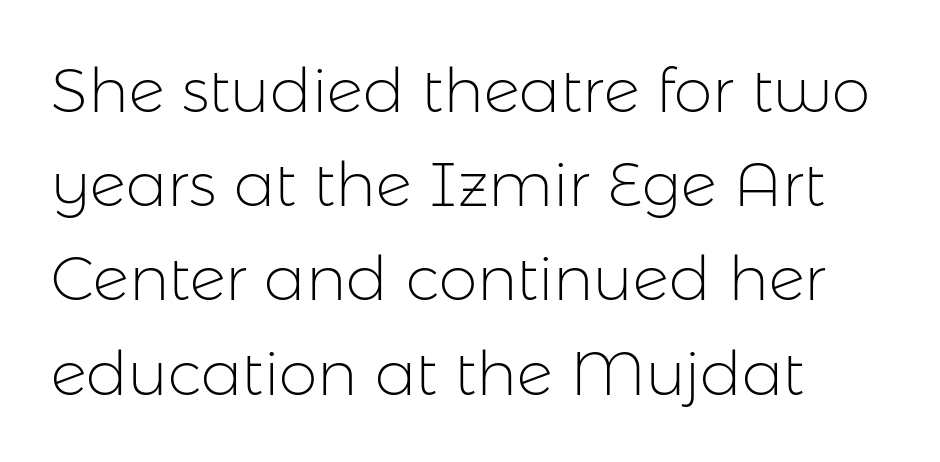
Q: Is the text bold? A: No.
Q: Is the text italic (slanted)? A: No, it is upright.
Q: Is the typeface a serif or a sans-serif typeface? A: Sans-serif.
Q: Is the text underlined? A: No.
Q: How is the paragraph aligned? A: Left-aligned.
Q: Is the spacing between letters normal or unusually wide? A: Normal.
Q: Is the spacing between lines tight, normal or loose? A: Normal.
Q: Width (condensed, normal, or wide)? A: Normal.
Q: Stroke contrast? A: Low.
Q: x-height? A: Medium.
Q: Monospaced? A: No.
